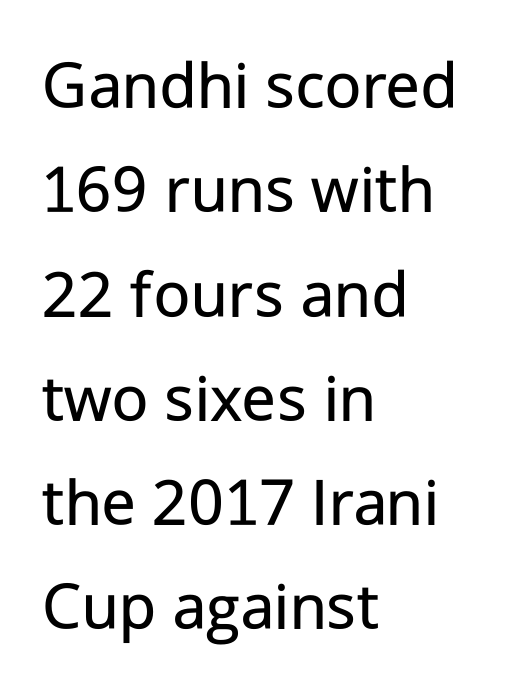
The image shows 70 px regular-weight sans-serif type, upright; set left-aligned, normal line spacing (1.49x), normal letter spacing, not underlined; low stroke contrast and a medium x-height.
